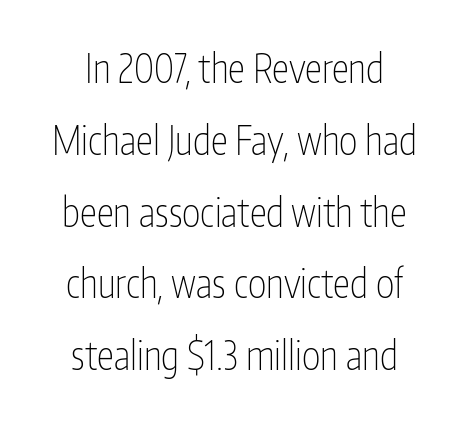
The rendering positions every line midway between the sides. Each row of text sits above clean, open space. The letters sit at their default tracking, neither squeezed nor spread. Heft: none added — not bold.
